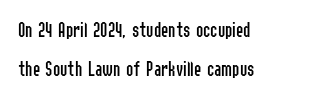
The horizontal fit of the characters is conventional and even. Horizontal alignment here is leftward, the default for most running prose. Descenders are the only things crossing below the line. The characters are drawn with everyday or finer stroke widths.
